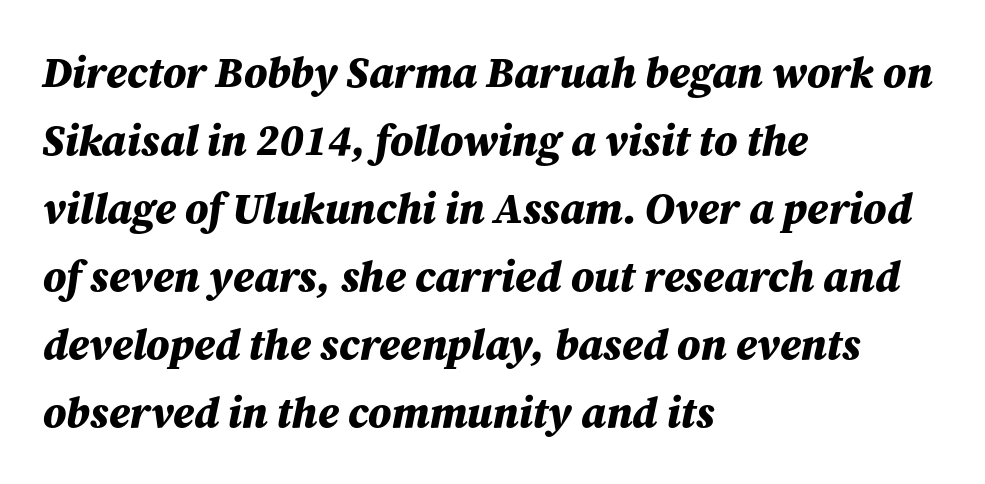
Does the copy run flush right? No — it runs flush left. Students, this is bold: see how much ink each stroke carries. This rendering features lettering with no underline. The designer left line spacing at the default. Varying glyph widths throughout — classic text-font behaviour.
